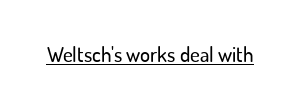
{"italic": "no", "underline": "yes", "letter_spacing": "normal", "letter_spacing_em": 0.0, "glyph_px": 21}
